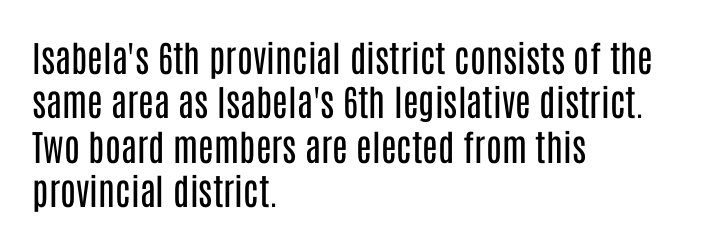
Is the stroke heavy? The answer is a plain regular-or-lighter. Spacing between characters is what you'd get straight out of the box. What kind of face is this? One without serifs — a sans. Bare-footed words on every line.
